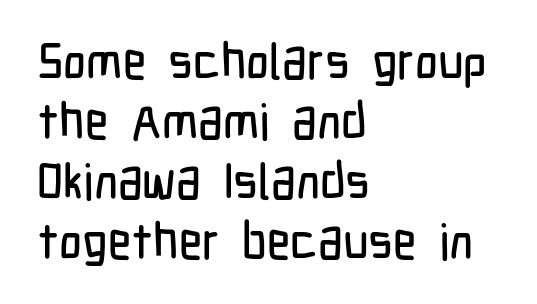
Q: Is the text italic (slanted)? A: No, it is upright.
Q: Is the typeface a serif or a sans-serif typeface? A: Sans-serif.
Q: Is the text underlined? A: No.
Q: How is the paragraph aligned? A: Left-aligned.
Q: Is the spacing between letters normal or unusually wide? A: Normal.
Q: Width (condensed, normal, or wide)? A: Condensed.
Q: Stroke contrast? A: Low.
Q: x-height? A: Medium.
Q: Monospaced? A: No.
